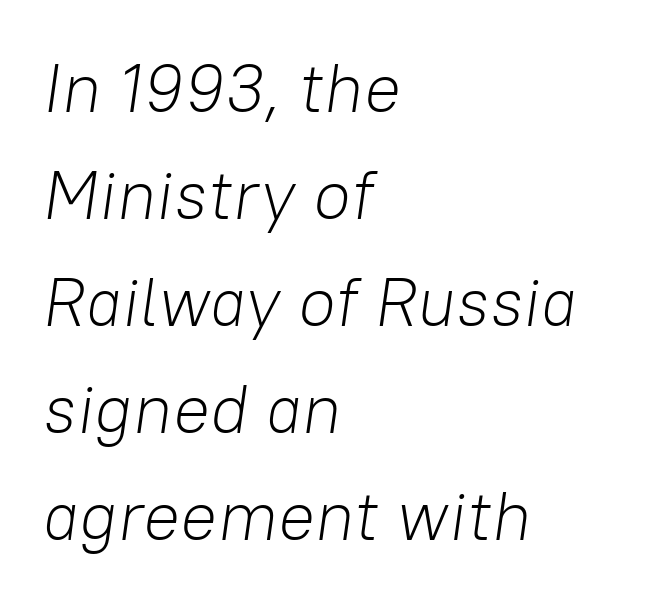
Honestly, the row spacing looks completely unremarkable. Left-aligned paragraph, ragged on the right. The letters are slanted; this is an italic face. Rule under the text: the space is simply empty.
